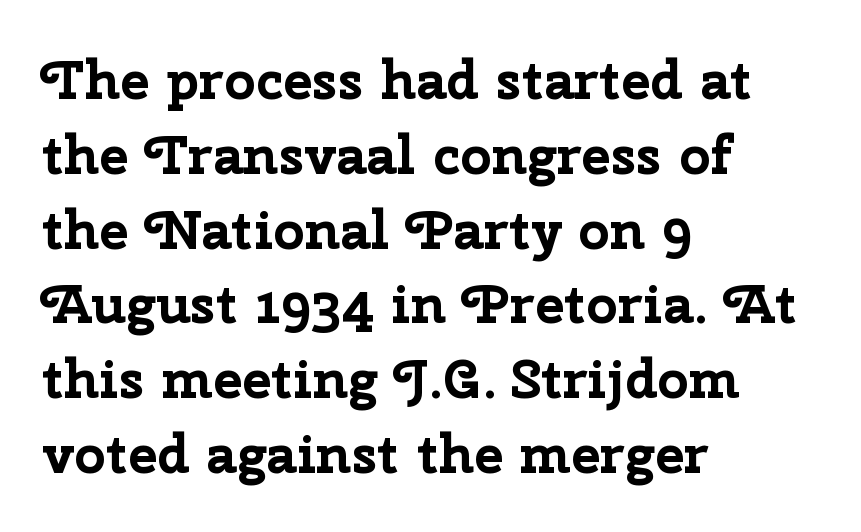
Q: Is the text bold? A: Yes.
Q: Is the text italic (slanted)? A: No, it is upright.
Q: Is the typeface a serif or a sans-serif typeface? A: Sans-serif.
Q: Is the text underlined? A: No.
Q: How is the paragraph aligned? A: Left-aligned.
Q: Is the spacing between letters normal or unusually wide? A: Normal.
Q: Is the spacing between lines tight, normal or loose? A: Normal.
Q: Width (condensed, normal, or wide)? A: Normal.
Q: Stroke contrast? A: Low.
Q: x-height? A: Medium.
Q: Monospaced? A: No.
